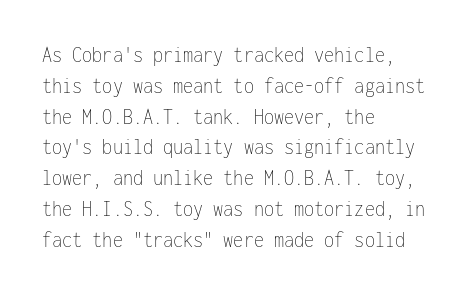
Descenders are the only things crossing below the line. The font sits on the lighter half of the weight spectrum, regular included. Does the copy run flush right? No — it runs flush left. Vertically, the passage feels balanced, rows spaced as you'd expect.
